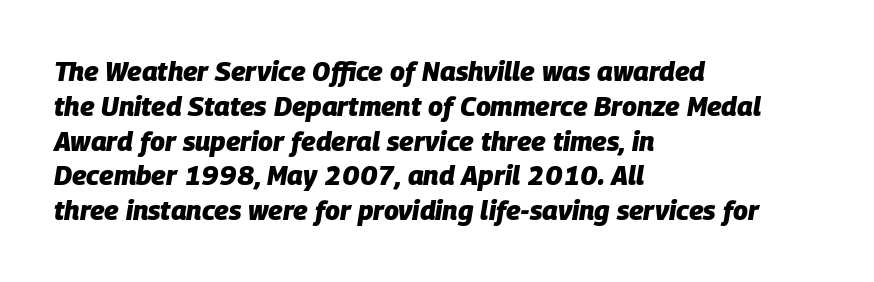
The image shows 27 px bold type, italic (leaning right); set left-aligned, normal line spacing (1.29x), normal letter spacing, not underlined.
